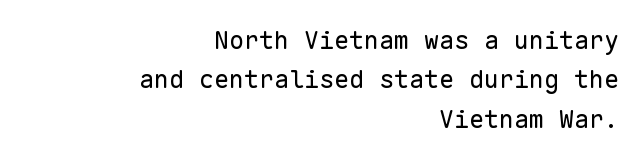
Q: Is the text bold? A: No.
Q: Is the text italic (slanted)? A: No, it is upright.
Q: Is the text underlined? A: No.
Q: How is the paragraph aligned? A: Right-aligned.
Q: Is the spacing between letters normal or unusually wide? A: Normal.
Q: Is the spacing between lines tight, normal or loose? A: Normal.
